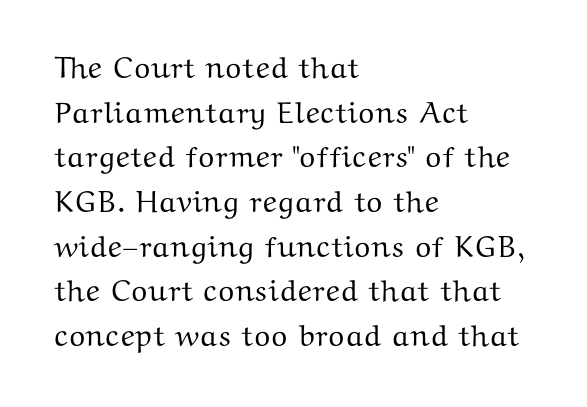
{"serif": "yes", "italic": "no", "width": "wide", "stroke_contrast": "medium", "x_height": "medium", "monospaced": "no", "underline": "no", "align": "left", "line_spacing": "normal", "line_spacing_ratio": 1.49, "letter_spacing": "normal", "letter_spacing_em": 0.0, "glyph_px": 30}
